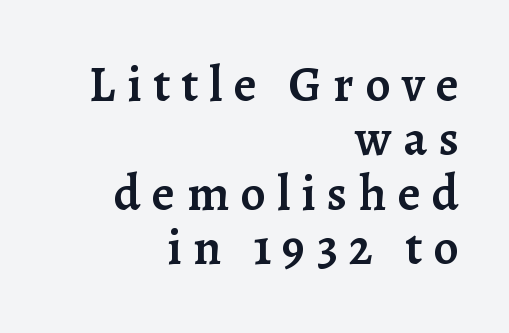
The image shows 50 px semibold serif type, upright; set right-aligned, tight line spacing (1.09x), unusually wide letter spacing (+0.23 em), not underlined; low stroke contrast and a medium x-height.
